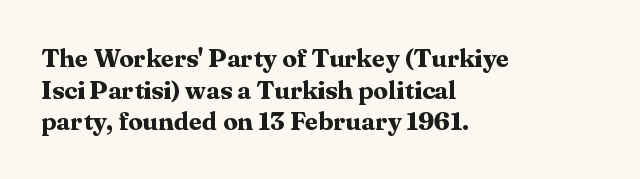
The image shows 26 px bold type, upright; set left-aligned, line spacing 1.22x, normal letter spacing, not underlined.
